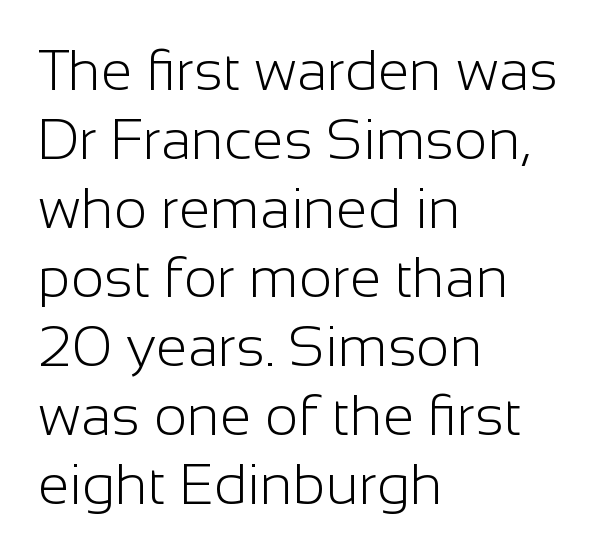
Reading down the block, your eye returns to a fixed left position each line. The type is set solid horizontally, with unmodified tracking. Nope, no serifs anywhere on these letters. Rule under the text: the space is simply empty. In terms of posture, this sample is upright.
